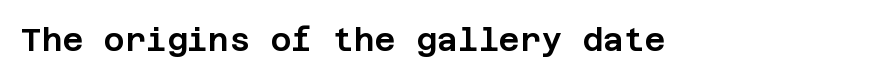
Q: Is the text italic (slanted)? A: No, it is upright.
Q: Is the typeface a serif or a sans-serif typeface? A: Sans-serif.
Q: Is the text underlined? A: No.
Q: Is the spacing between letters normal or unusually wide? A: Normal.
Q: Width (condensed, normal, or wide)? A: Normal.
Q: Stroke contrast? A: Low.
Q: x-height? A: Large.
